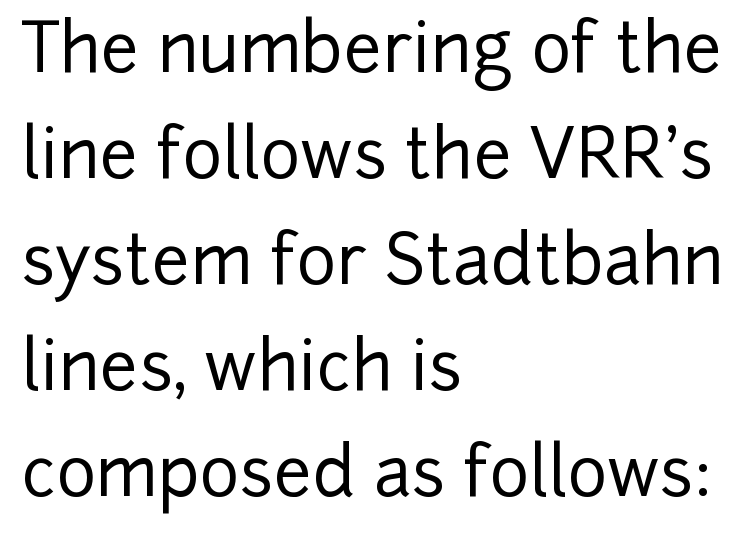
The image shows 68 px sans-serif type, upright; set left-aligned, normal line spacing (1.56x), normal letter spacing, not underlined; low stroke contrast and a medium x-height.
